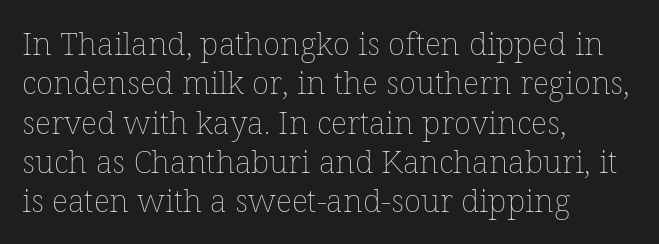
Q: Is the text bold? A: No.
Q: Is the text italic (slanted)? A: No, it is upright.
Q: Is the text underlined? A: No.
Q: How is the paragraph aligned? A: Left-aligned.
Q: Is the spacing between letters normal or unusually wide? A: Normal.
Q: Width (condensed, normal, or wide)? A: Normal.
Q: Stroke contrast? A: Low.
Q: x-height? A: Medium.
Q: Monospaced? A: No.
